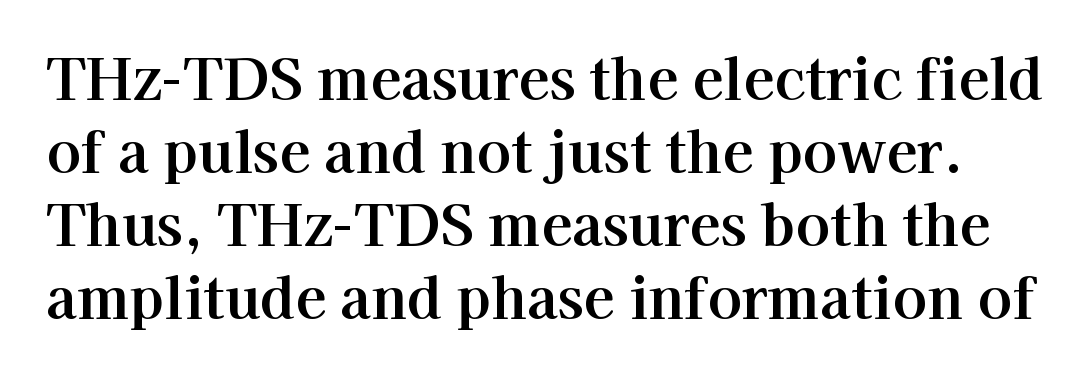
The image shows 57 px serif type, upright; set normal line spacing (1.28x), normal letter spacing, not underlined; high stroke contrast and a medium x-height.
